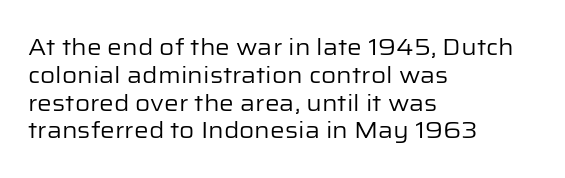
Italic: no, the glyphs are upright roman. Typeset ragged right — the left edge is the straight one. The gaps between neighbouring characters are ordinary and unremarkable. No letter is thick-stroked: the sample isn't bold. Lines of text with bare space underneath.
